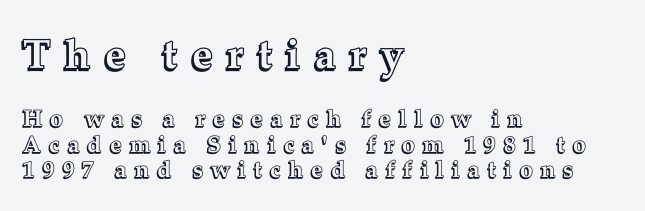
No italicization has been applied; the sample stays upright. Decoration check: the copy has no underline. Each line starts at the same left margin while the right side varies. Which of the two is more prominent by size? The first, at the top. This rendering widens character spacing well past its baseline value. Quick note: interline space is minimal.
